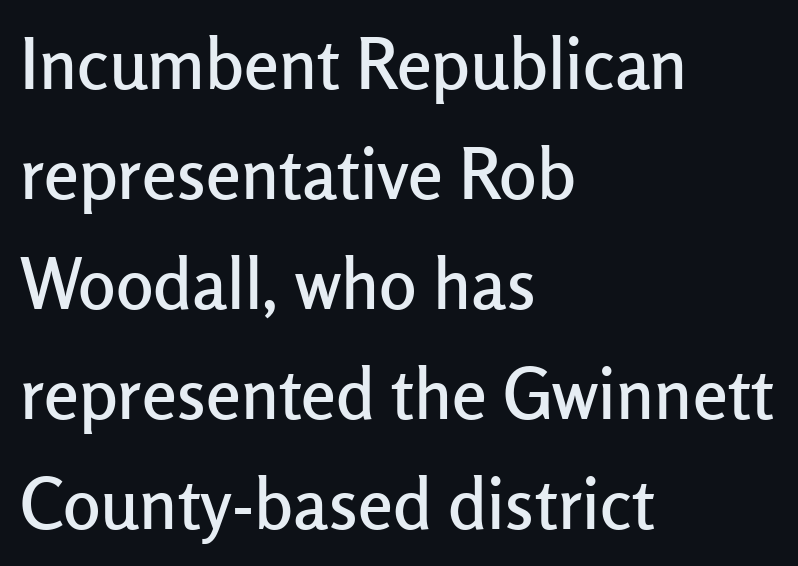
The image shows 70 px sans-serif type, upright; set left-aligned, normal line spacing (1.57x), normal letter spacing, not underlined; low stroke contrast and a medium x-height.
